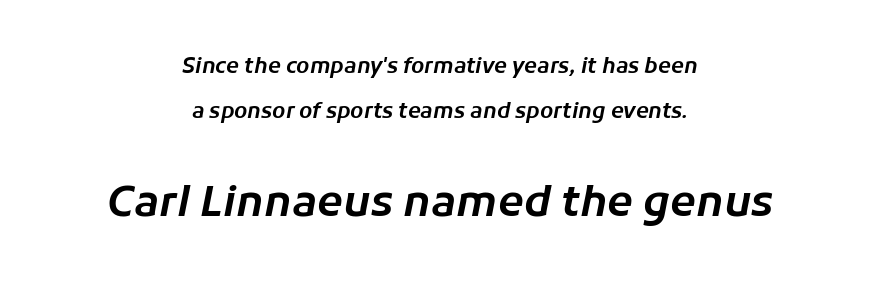
The image shows 42 px text type, italic (leaning right); set centered, loose line spacing (2.15x), normal letter spacing, not underlined; the second (bottom) block is 2.0x larger; low stroke contrast and a medium x-height.
